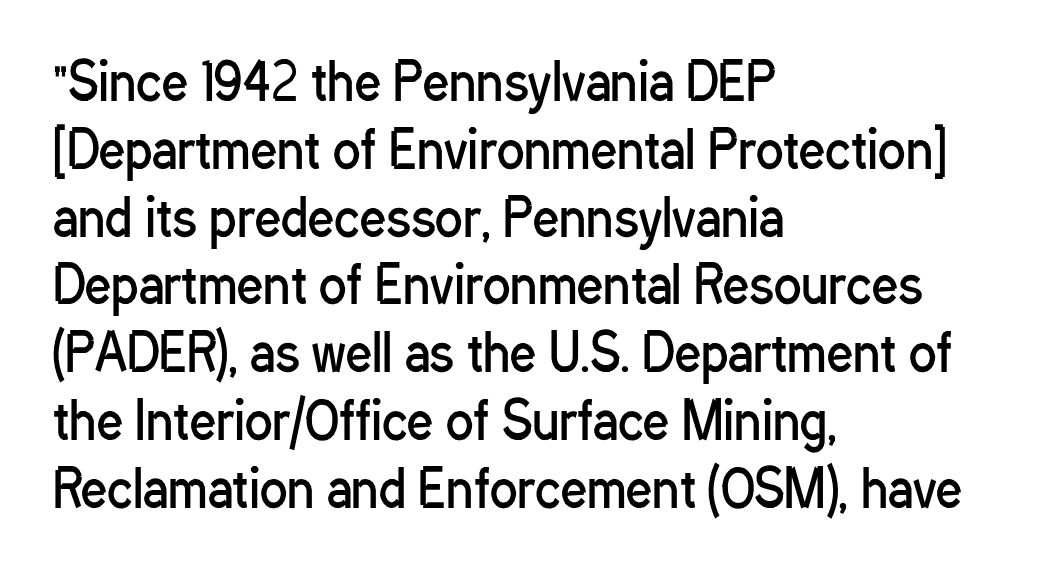
Q: Is the text bold? A: No.
Q: Is the text italic (slanted)? A: No, it is upright.
Q: Is the typeface a serif or a sans-serif typeface? A: Sans-serif.
Q: Is the text underlined? A: No.
Q: How is the paragraph aligned? A: Left-aligned.
Q: Is the spacing between letters normal or unusually wide? A: Normal.
Q: Is the spacing between lines tight, normal or loose? A: Normal.
Q: Width (condensed, normal, or wide)? A: Condensed.
Q: Stroke contrast? A: Low.
Q: x-height? A: Medium.
Q: Monospaced? A: No.
